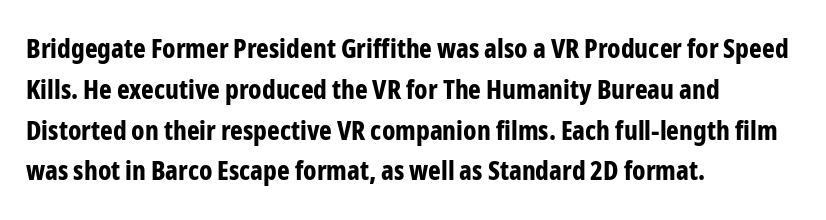
{"italic": "no", "bold": "yes", "underline": "no", "align": "left", "line_spacing": "normal", "line_spacing_ratio": 1.51, "letter_spacing": "normal", "letter_spacing_em": 0.0, "glyph_px": 27}
